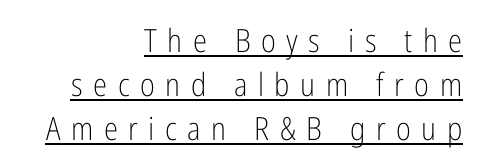
Q: Is the text bold? A: No.
Q: Is the text italic (slanted)? A: No, it is upright.
Q: Is the typeface a serif or a sans-serif typeface? A: Sans-serif.
Q: Is the text underlined? A: Yes.
Q: How is the paragraph aligned? A: Right-aligned.
Q: Is the spacing between letters normal or unusually wide? A: Unusually wide.
Q: Is the spacing between lines tight, normal or loose? A: Normal.
Q: Width (condensed, normal, or wide)? A: Condensed.
Q: Stroke contrast? A: Low.
Q: x-height? A: Medium.
Q: Monospaced? A: No.
